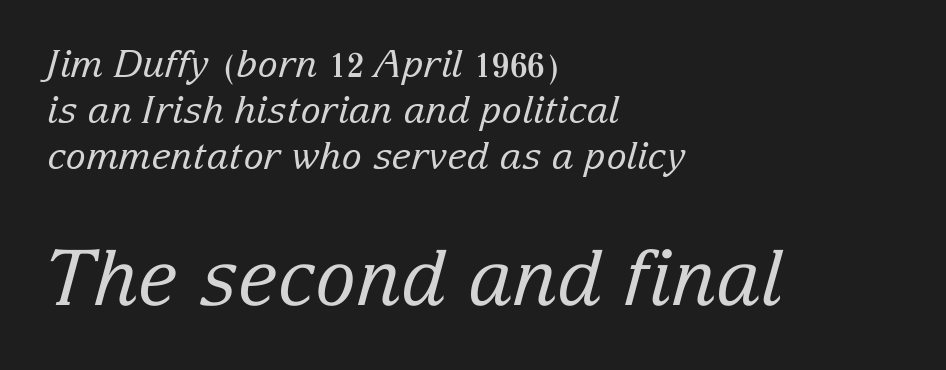
You could call the tracking neutral — neither tight nor loose. Yep, that's italic — everything's leaning. Character widths vary here, with narrow letters taking less room than wide ones. I'd call this a serif setting — the letters wear small feet. Which margin do the lines hug? The left one — the right edge is uneven. Of the two passages, the one underneath uses the larger point size.
